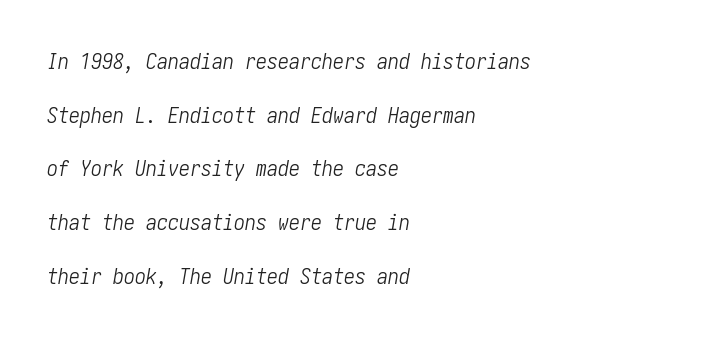
What's the leading like? Stretched, with rows far apart. Rule under the text: the space is simply empty. The setting favours the left margin, as ordinary paragraphs usually do. Between one letter and the next there's only the usual sliver of space. Quick note: italic. No letter is thick-stroked: the sample isn't bold.
